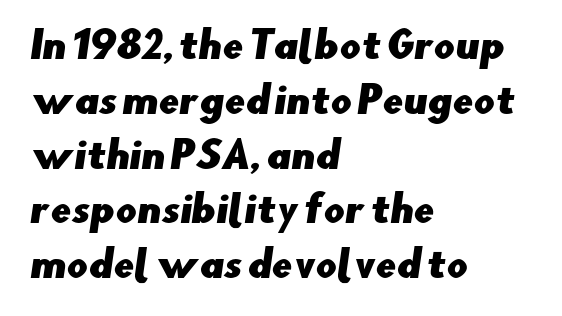
Q: Is the typeface a serif or a sans-serif typeface? A: Sans-serif.
Q: Is the text underlined? A: No.
Q: How is the paragraph aligned? A: Left-aligned.
Q: Is the spacing between letters normal or unusually wide? A: Normal.
Q: Is the spacing between lines tight, normal or loose? A: Normal.
Q: Width (condensed, normal, or wide)? A: Normal.
Q: Stroke contrast? A: Low.
Q: x-height? A: Small.
Q: Monospaced? A: No.
